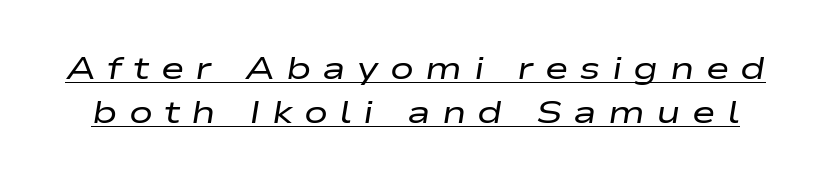
{"italic": "yes", "lean": "right", "slant_degrees": 9, "bold": "no", "weight": "regular", "width": "wide", "stroke_contrast": "low", "x_height": "medium", "monospaced": "no", "underline": "yes", "line_spacing": "normal", "line_spacing_ratio": 1.37, "letter_spacing": "wide", "letter_spacing_em": 0.35, "glyph_px": 32}
